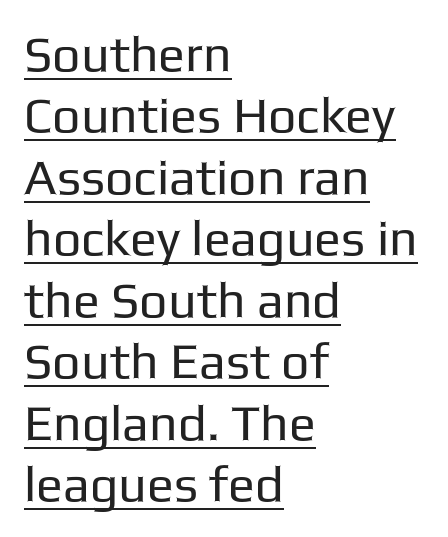
The image shows 50 px regular-weight sans-serif type, upright; set left-aligned, line spacing 1.23x, normal letter spacing, underlined; low stroke contrast and a medium x-height.
